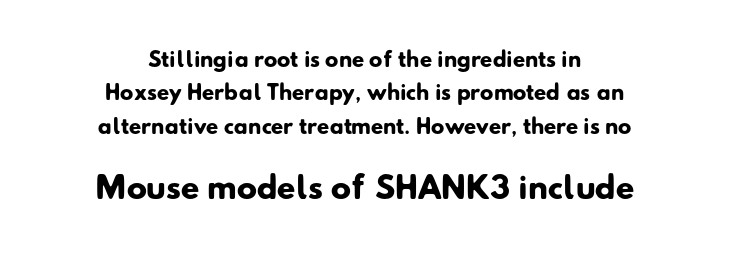
Q: Is the text bold? A: Yes.
Q: Is the typeface a serif or a sans-serif typeface? A: Sans-serif.
Q: Is the text underlined? A: No.
Q: How is the paragraph aligned? A: Centered.
Q: Is the spacing between letters normal or unusually wide? A: Normal.
Q: Is the spacing between lines tight, normal or loose? A: Normal.
Q: Which block of text is set in a larger size, the first (top) or the second (bottom)? A: The second (bottom) one.
Q: Width (condensed, normal, or wide)? A: Normal.
Q: Stroke contrast? A: Low.
Q: x-height? A: Small.
Q: Monospaced? A: No.
